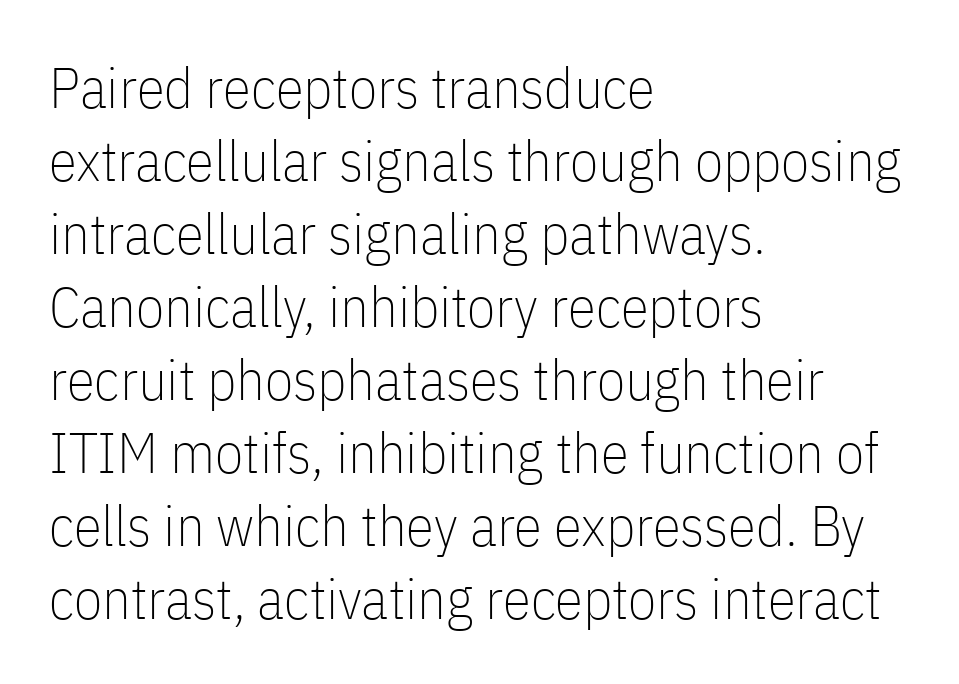
{"serif": "no", "italic": "no", "bold": "no", "weight": "thin", "width": "condensed", "stroke_contrast": "low", "x_height": "medium", "monospaced": "no", "underline": "no", "align": "left", "line_spacing": "normal", "line_spacing_ratio": 1.28, "letter_spacing": "normal", "letter_spacing_em": 0.0, "glyph_px": 57}
